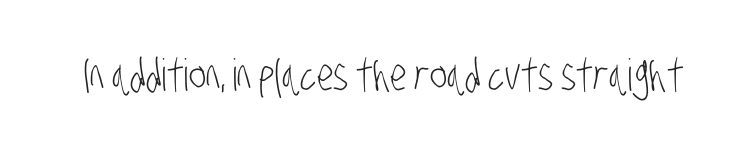
These lines keep a tight, regular rhythm from letter to letter. Regarding serifs, this sample does without them. Each letter keeps its own natural width here, so spacing adapts to shape. Each stroke keeps to a modest, everyday thickness or less.
